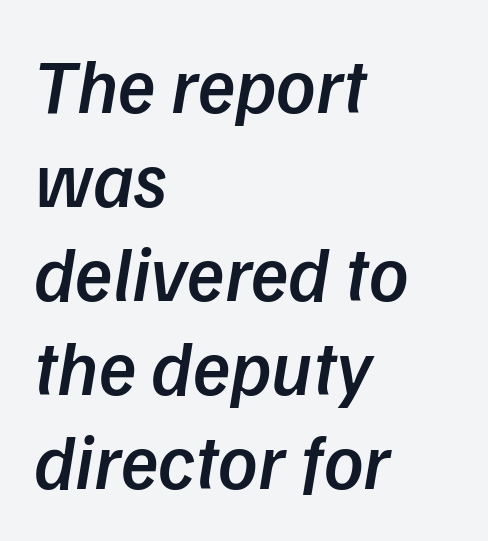
{"serif": "no", "bold": "semi", "weight": "semibold", "width": "normal", "stroke_contrast": "low", "x_height": "medium", "monospaced": "no", "underline": "no", "align": "left", "line_spacing_ratio": 1.22, "letter_spacing": "normal", "letter_spacing_em": 0.0, "glyph_px": 77}
